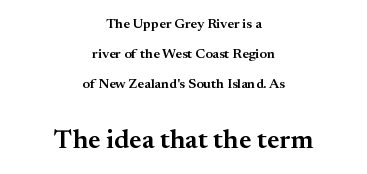
The image shows 27 px text type, upright; set centered, loose line spacing (2.13x), normal letter spacing, not underlined; the second (bottom) block is 1.93x larger.
